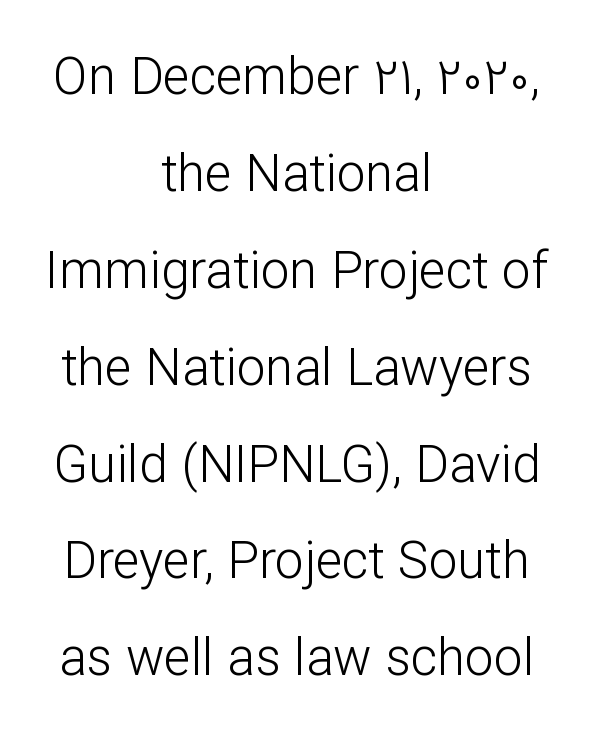
{"serif": "no", "italic": "no", "bold": "no", "weight": "light", "width": "normal", "stroke_contrast": "low", "x_height": "medium", "monospaced": "no", "underline": "no", "align": "center", "line_spacing": "loose", "line_spacing_ratio": 1.9, "letter_spacing": "normal", "letter_spacing_em": 0.0, "glyph_px": 51}
